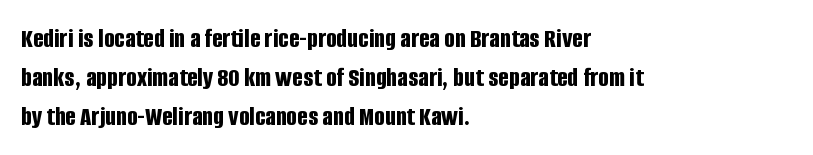
The image shows 28 px bold, condensed sans-serif type, upright; set left-aligned, normal line spacing (1.39x), normal letter spacing, not underlined; low stroke contrast and a large x-height.
